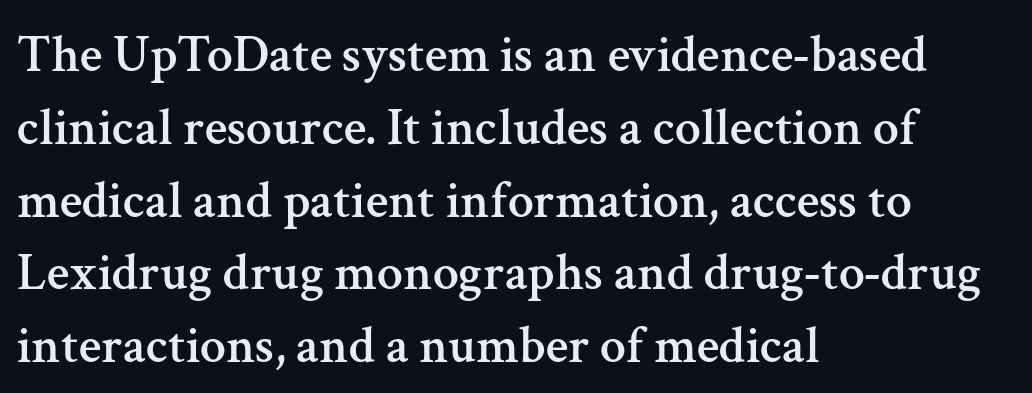
Q: Is the text italic (slanted)? A: No, it is upright.
Q: Is the typeface a serif or a sans-serif typeface? A: Serif.
Q: Is the text underlined? A: No.
Q: How is the paragraph aligned? A: Left-aligned.
Q: Is the spacing between letters normal or unusually wide? A: Normal.
Q: Is the spacing between lines tight, normal or loose? A: Normal.
Q: Width (condensed, normal, or wide)? A: Normal.
Q: Stroke contrast? A: Medium.
Q: x-height? A: Medium.
Q: Monospaced? A: No.
